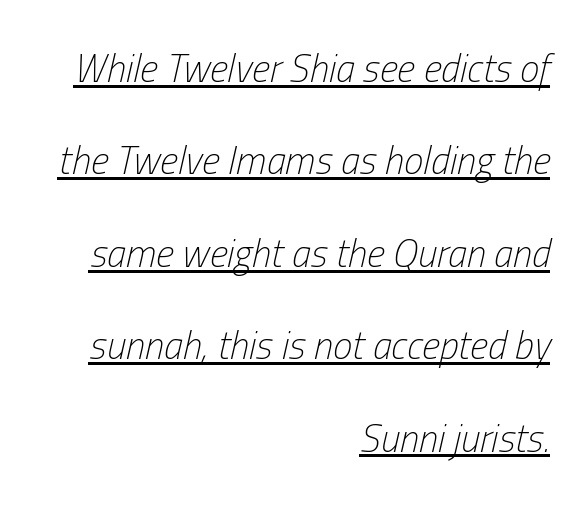
{"italic": "yes", "lean": "right", "slant_degrees": 13, "bold": "no", "weight": "light", "width": "condensed", "stroke_contrast": "low", "x_height": "medium", "monospaced": "no", "underline": "yes", "align": "right", "line_spacing": "loose", "line_spacing_ratio": 2.37, "letter_spacing": "normal", "letter_spacing_em": 0.0, "glyph_px": 39}
